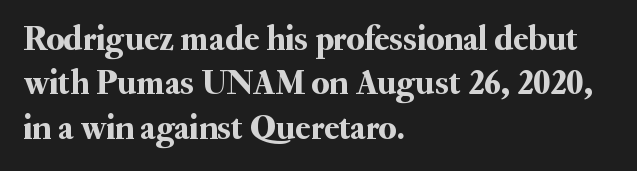
{"serif": "yes", "italic": "no", "width": "normal", "stroke_contrast": "medium", "x_height": "small", "monospaced": "no", "underline": "no", "align": "left", "line_spacing": "normal", "line_spacing_ratio": 1.27, "letter_spacing": "normal", "letter_spacing_em": 0.0, "glyph_px": 35}
